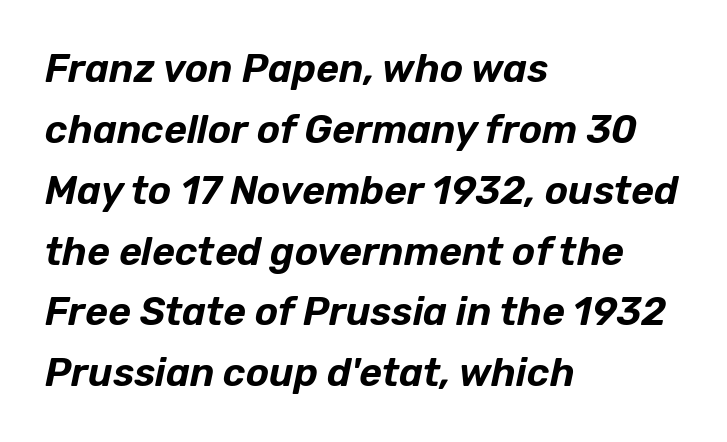
{"italic": "yes", "lean": "right", "slant_degrees": 12, "width": "normal", "stroke_contrast": "low", "x_height": "medium", "monospaced": "no", "underline": "no", "align": "left", "line_spacing": "normal", "line_spacing_ratio": 1.56, "letter_spacing": "normal", "letter_spacing_em": 0.0, "glyph_px": 39}
